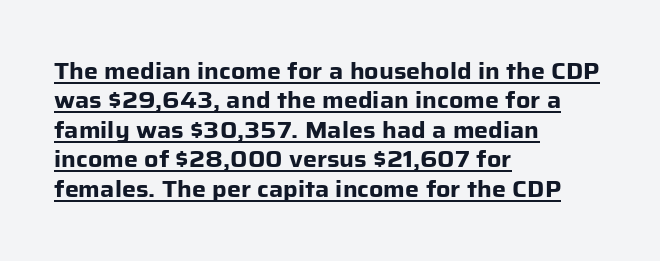
The image shows 22 px bold type, upright; set left-aligned, normal line spacing (1.34x), normal letter spacing, underlined.
